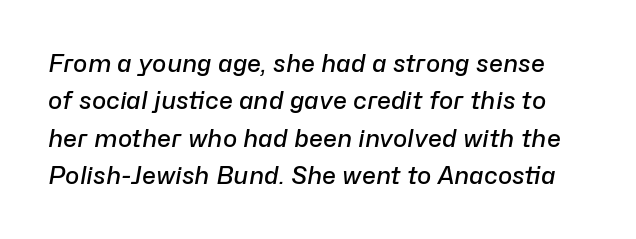
The image shows 24 px text type, italic (leaning right); set normal line spacing (1.56x), normal letter spacing, not underlined.
